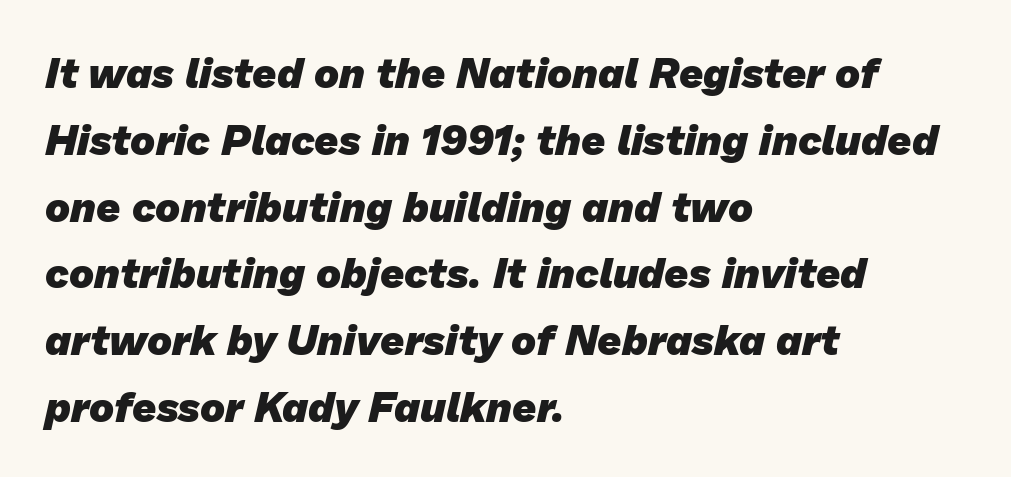
Q: Is the text bold? A: Yes.
Q: Is the typeface a serif or a sans-serif typeface? A: Sans-serif.
Q: Is the text underlined? A: No.
Q: How is the paragraph aligned? A: Left-aligned.
Q: Is the spacing between letters normal or unusually wide? A: Normal.
Q: Is the spacing between lines tight, normal or loose? A: Normal.
Q: Width (condensed, normal, or wide)? A: Normal.
Q: Stroke contrast? A: Low.
Q: x-height? A: Medium.
Q: Monospaced? A: No.
